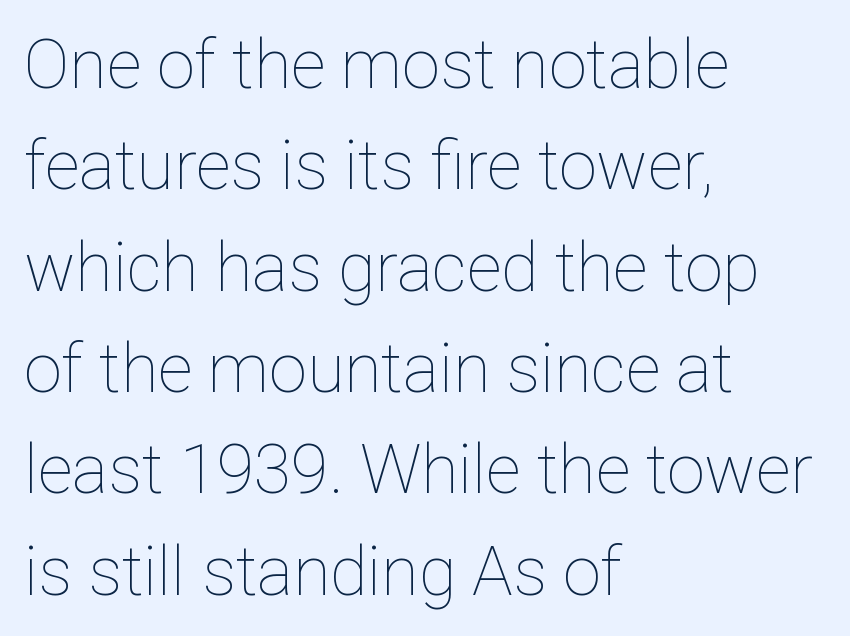
Honestly, the letter spacing is just normal — you wouldn't notice it. The typeface has the unassuming heft of standard copy or less. If you drew a ruler down the left edge, every line would touch it. The baseline area is clear. Looks like regular typesetting: each glyph gets only the width it needs.
